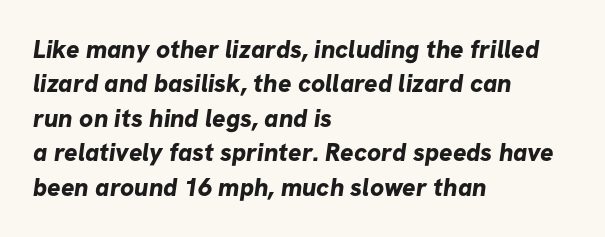
Q: Is the text bold? A: Yes.
Q: Is the text underlined? A: No.
Q: How is the paragraph aligned? A: Left-aligned.
Q: Is the spacing between letters normal or unusually wide? A: Normal.
Q: Is the spacing between lines tight, normal or loose? A: Normal.
